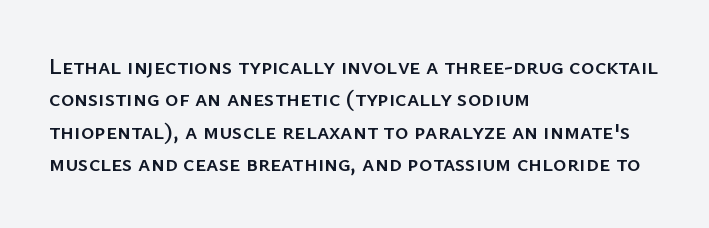
{"italic": "no", "underline": "no", "align": "left", "line_spacing": "normal", "line_spacing_ratio": 1.41, "letter_spacing": "normal", "letter_spacing_em": 0.0, "glyph_px": 23}
